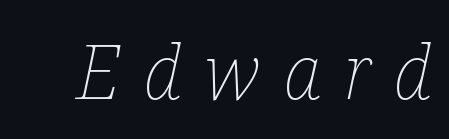
The image shows 75 px thin, condensed type, italic (leaning right); set unusually wide letter spacing (+0.31 em), not underlined; low stroke contrast and a medium x-height.
